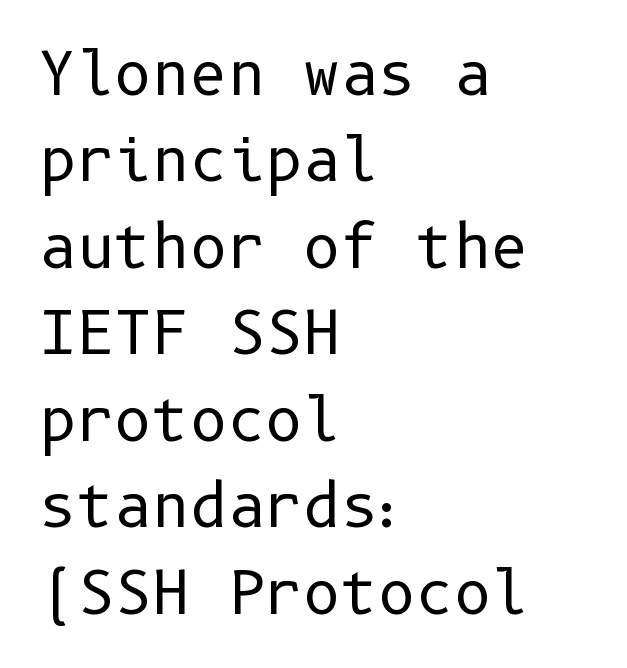
One glance says typical: line gaps are just what's usual. Quick note: underline off. The typeface has the unassuming heft of standard copy or less. This rendering leaves character spacing at its baseline value.
